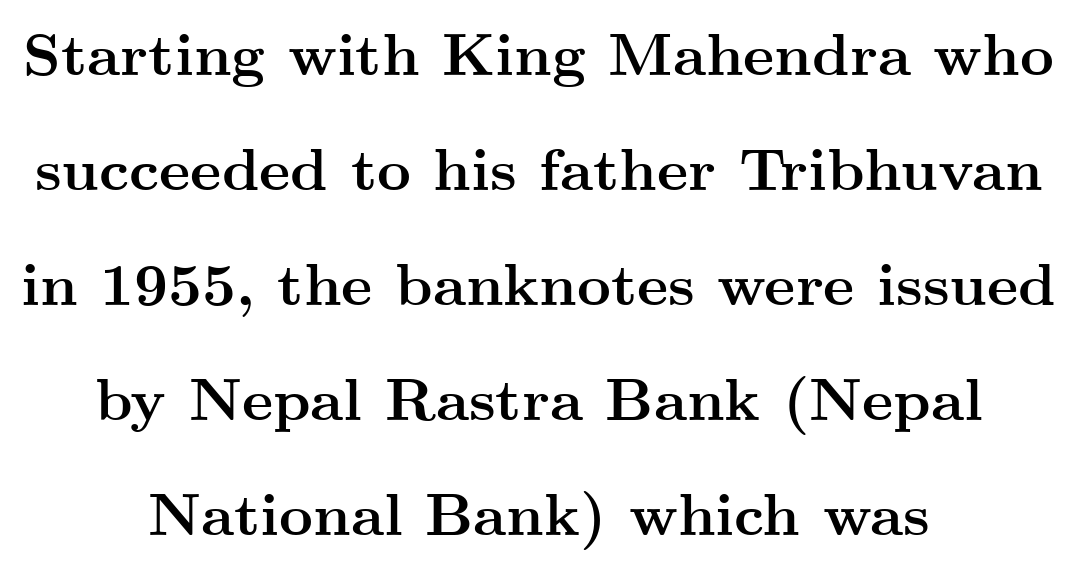
Q: Is the text bold? A: Yes.
Q: Is the text italic (slanted)? A: No, it is upright.
Q: Is the typeface a serif or a sans-serif typeface? A: Serif.
Q: Is the text underlined? A: No.
Q: How is the paragraph aligned? A: Centered.
Q: Is the spacing between letters normal or unusually wide? A: Normal.
Q: Is the spacing between lines tight, normal or loose? A: Loose.
Q: Width (condensed, normal, or wide)? A: Wide.
Q: Stroke contrast? A: Medium.
Q: x-height? A: Small.
Q: Monospaced? A: No.
